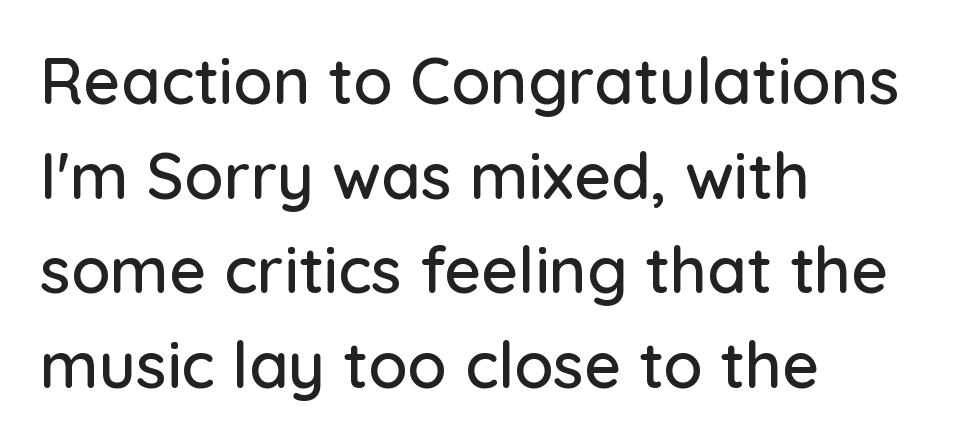
{"serif": "no", "italic": "no", "width": "normal", "stroke_contrast": "low", "x_height": "medium", "monospaced": "no", "underline": "no", "align": "left", "line_spacing": "normal", "line_spacing_ratio": 1.48, "letter_spacing": "normal", "letter_spacing_em": 0.0, "glyph_px": 64}
